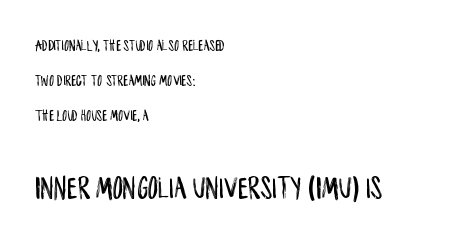
This sample uses a sans-serif face. Size contrast runs from small at the top to large at the bottom. The lettering stays uniformly vertical, giving the passage a roman look. The passage shown is not underscored anywhere. This block would shrink considerably if given ordinary leading; it's expanded now.
